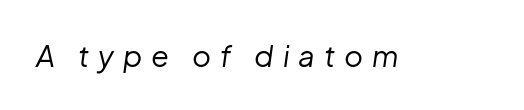
Q: Is the text bold? A: No.
Q: Is the text italic (slanted)? A: Yes, it leans right by about 8 degrees.
Q: Is the text underlined? A: No.
Q: Is the spacing between letters normal or unusually wide? A: Unusually wide.
Q: Width (condensed, normal, or wide)? A: Normal.
Q: Stroke contrast? A: Low.
Q: x-height? A: Medium.
Q: Monospaced? A: No.
